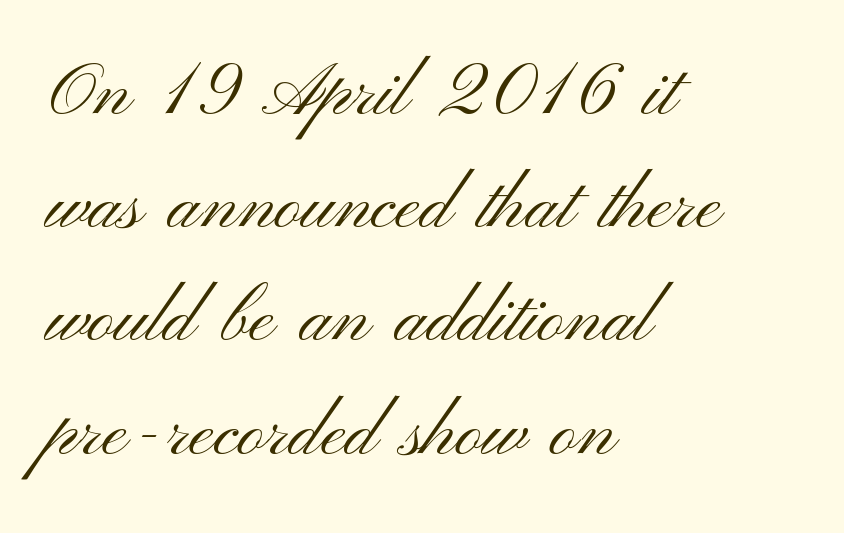
The image shows 74 px light, wide sans-serif type; set left-aligned, normal line spacing (1.53x), normal letter spacing, not underlined; medium stroke contrast and a small x-height.
